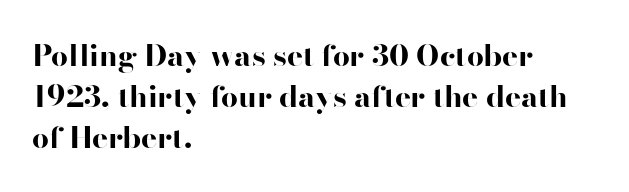
Leading: standard. Leftover space on each line is placed entirely after the last word. Set as a true bold cut, around the 700 mark. The strip under each line holds only bare page.
